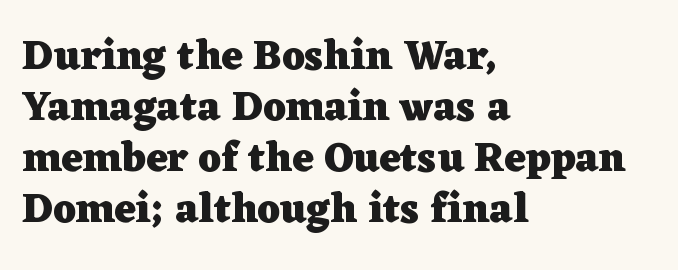
The image shows 41 px heavy, wide serif type, upright; set left-aligned, line spacing 1.24x, normal letter spacing, not underlined; low stroke contrast and a medium x-height.
